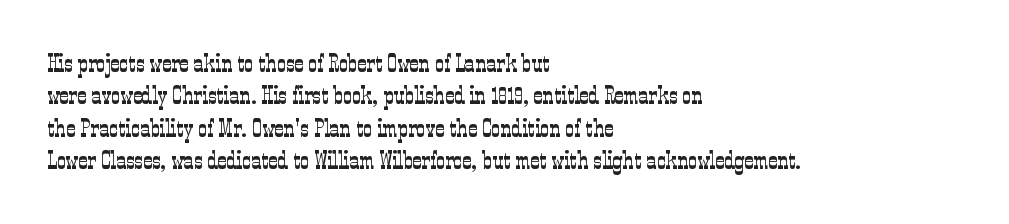
The image shows 25 px text type, upright; set left-aligned, normal line spacing (1.3x), normal letter spacing, not underlined.
